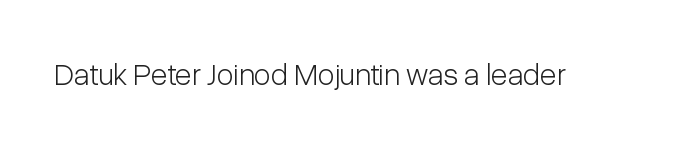
Q: Is the text bold? A: No.
Q: Is the text italic (slanted)? A: No, it is upright.
Q: Is the typeface a serif or a sans-serif typeface? A: Sans-serif.
Q: Is the text underlined? A: No.
Q: Is the spacing between letters normal or unusually wide? A: Normal.
Q: Width (condensed, normal, or wide)? A: Condensed.
Q: Stroke contrast? A: Low.
Q: x-height? A: Medium.
Q: Monospaced? A: No.
